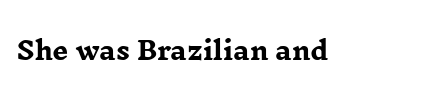
Underlining? Definitely not there. Strong, thick strokes mark this as bold type. This sample uses an upright cut, with every glyph sitting square on the baseline. A typesetter would call this zero additional tracking.
